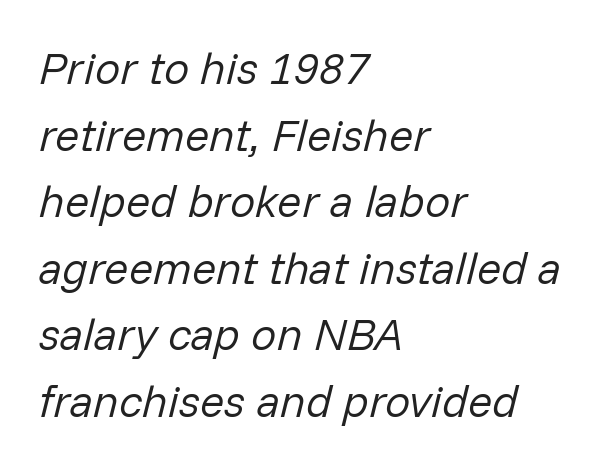
The image shows 45 px regular-weight type, italic (leaning right); set left-aligned, normal line spacing (1.48x), normal letter spacing, not underlined; low stroke contrast and a medium x-height.
